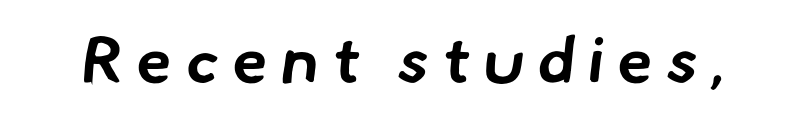
Q: Is the text bold? A: Yes.
Q: Is the typeface a serif or a sans-serif typeface? A: Sans-serif.
Q: Is the text underlined? A: No.
Q: Is the spacing between letters normal or unusually wide? A: Unusually wide.
Q: Width (condensed, normal, or wide)? A: Normal.
Q: Stroke contrast? A: Low.
Q: x-height? A: Small.
Q: Monospaced? A: No.
